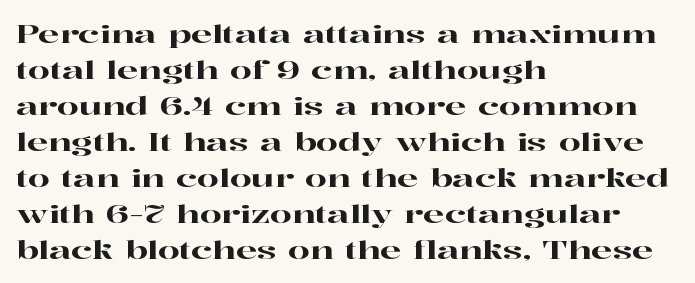
The image shows 25 px text type, upright; set left-aligned, normal line spacing (1.44x), normal letter spacing, not underlined.
